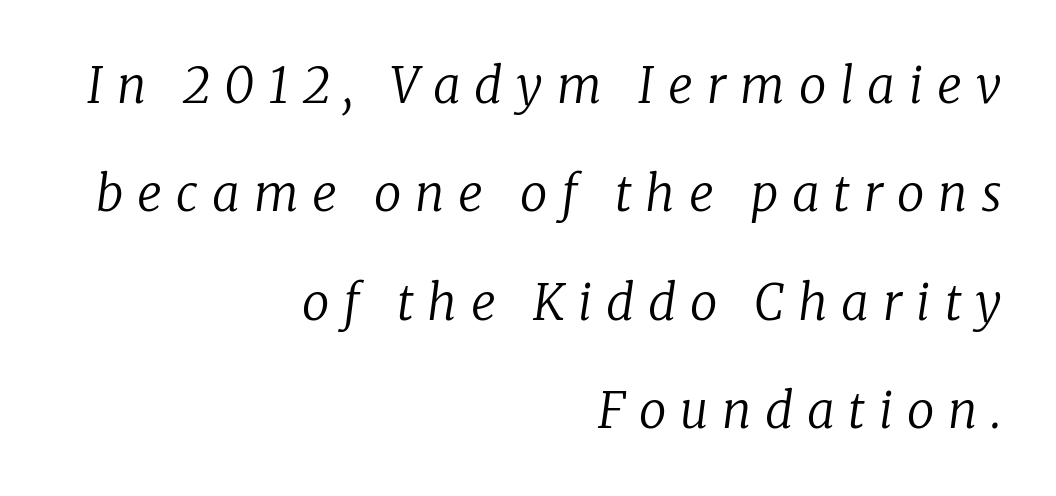
Think of a printed novel: that variable character pitch is what you see here. A great deal of white space separates one row of letters from the next. Characters are canted at an angle relative to the baseline's perpendicular. The setting favours the right margin, as signatures and pull-quotes sometimes do. The typesetting does not lean heavy: it is not bold. Tracking value appears strongly positive — letters spread wide.
